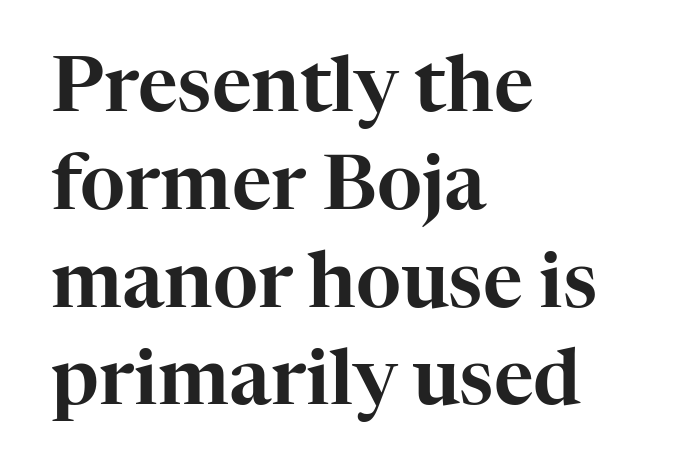
{"serif": "yes", "italic": "no", "width": "normal", "stroke_contrast": "high", "x_height": "medium", "monospaced": "no", "underline": "no", "align": "left", "line_spacing": "normal", "line_spacing_ratio": 1.27, "letter_spacing": "normal", "letter_spacing_em": 0.0, "glyph_px": 77}
